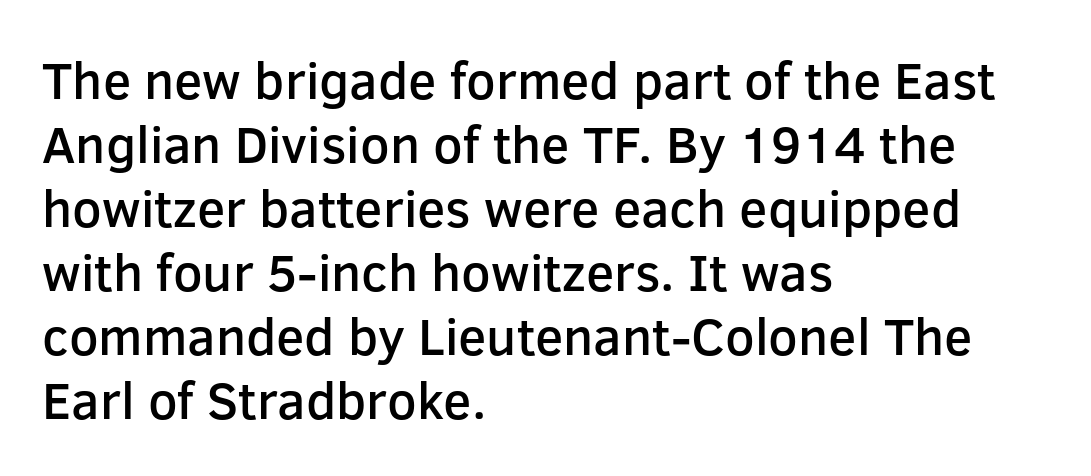
The image shows 52 px semibold sans-serif type, upright; set left-aligned, line spacing 1.23x, normal letter spacing, not underlined; low stroke contrast and a medium x-height.
